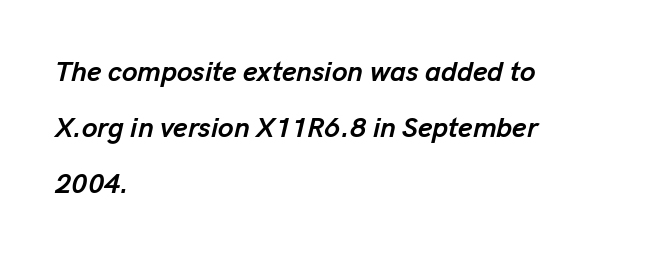
Type without underlining. Weight check: bold — yes, fully. A classic flush-left, rag-right setting is used for this passage. Quick note: interline space is abundant. This sample has the flowing, uneven cadence of proportional lettering. The rendering keeps characters at their native spacing.
